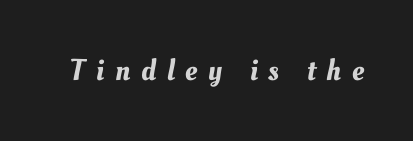
Unmarked baselines from the first word to the last. Proportional: the letters do not fall into vertical columns. The type is letterspaced generously, with wide tracking.
